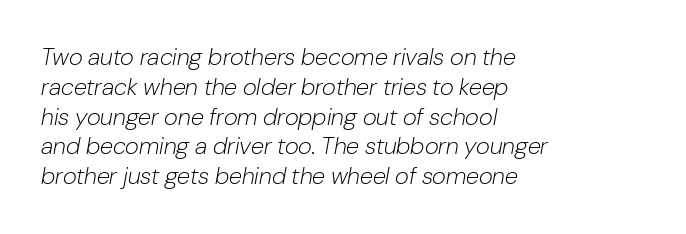
{"italic": "yes", "lean": "right", "slant_degrees": 10, "bold": "no", "underline": "no", "align": "left", "line_spacing_ratio": 1.24, "letter_spacing": "normal", "letter_spacing_em": 0.0, "glyph_px": 24}
